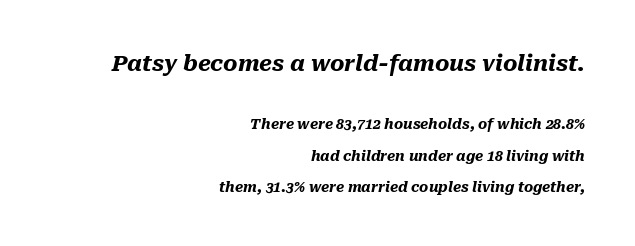
{"italic": "yes", "lean": "right", "slant_degrees": 10, "bold": "yes", "underline": "no", "align": "right", "line_spacing": "loose", "line_spacing_ratio": 2.22, "letter_spacing": "normal", "letter_spacing_em": 0.0, "larger_block": "first", "size_ratio": 1.57, "glyph_px": 22}
